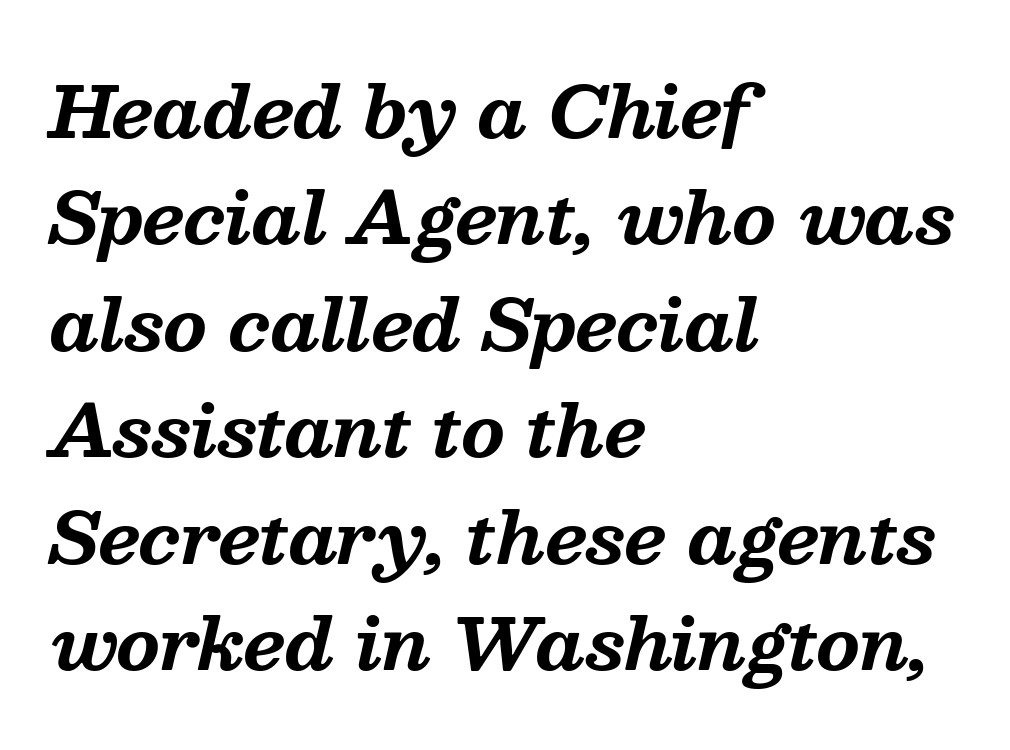
{"serif": "yes", "italic": "yes", "lean": "right", "slant_degrees": 13, "bold": "yes", "weight": "bold", "width": "normal", "stroke_contrast": "medium", "x_height": "medium", "monospaced": "no", "underline": "no", "align": "left", "line_spacing": "normal", "line_spacing_ratio": 1.52, "letter_spacing": "normal", "letter_spacing_em": 0.0, "glyph_px": 70}
